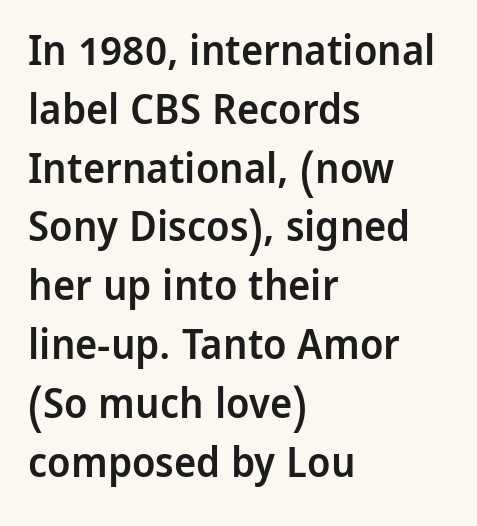
Q: Is the text bold? A: Semi-bold.
Q: Is the text italic (slanted)? A: No, it is upright.
Q: Is the typeface a serif or a sans-serif typeface? A: Sans-serif.
Q: Is the text underlined? A: No.
Q: How is the paragraph aligned? A: Left-aligned.
Q: Is the spacing between letters normal or unusually wide? A: Normal.
Q: Is the spacing between lines tight, normal or loose? A: Normal.
Q: Width (condensed, normal, or wide)? A: Normal.
Q: Stroke contrast? A: Low.
Q: x-height? A: Medium.
Q: Monospaced? A: No.
